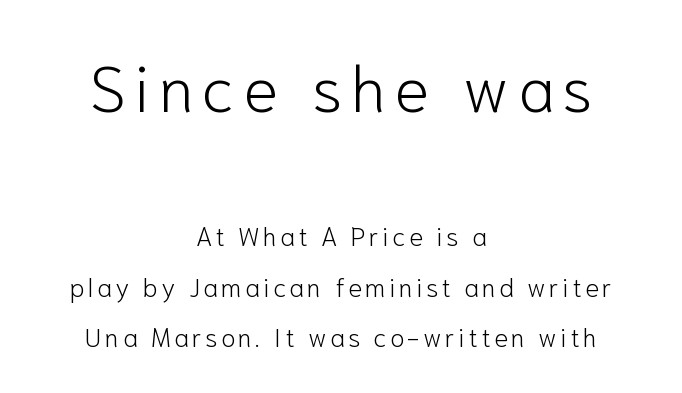
{"serif": "no", "italic": "no", "bold": "no", "weight": "light", "width": "normal", "stroke_contrast": "low", "x_height": "medium", "monospaced": "no", "underline": "no", "align": "center", "line_spacing": "loose", "line_spacing_ratio": 1.93, "larger_block": "first", "size_ratio": 2.5, "glyph_px": 65}
